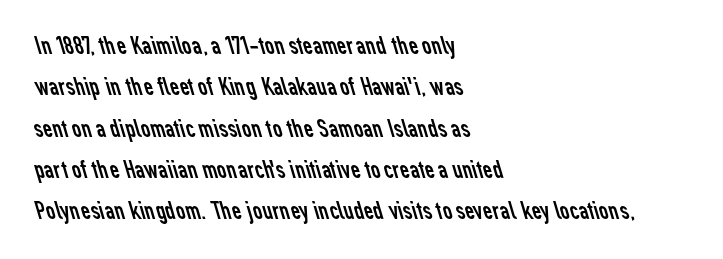
{"bold": "no", "underline": "no", "align": "left", "line_spacing": "normal", "line_spacing_ratio": 1.59, "letter_spacing": "normal", "letter_spacing_em": 0.0, "glyph_px": 26}
